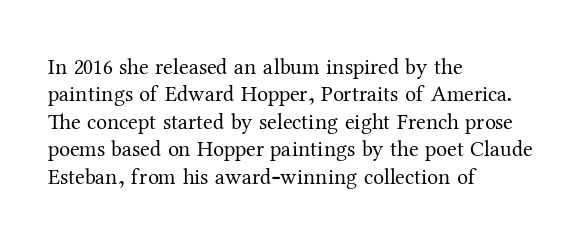
Q: Is the text bold? A: No.
Q: Is the text italic (slanted)? A: No, it is upright.
Q: Is the text underlined? A: No.
Q: How is the paragraph aligned? A: Left-aligned.
Q: Is the spacing between letters normal or unusually wide? A: Normal.
Q: Is the spacing between lines tight, normal or loose? A: Normal.
